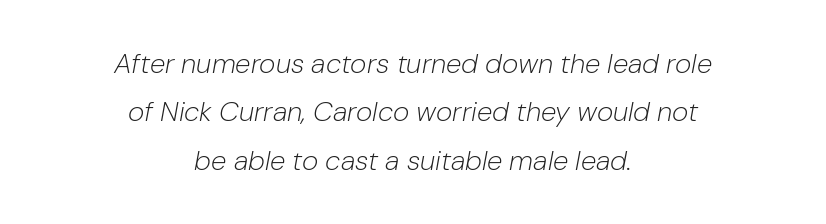
The image shows 28 px light type, italic (leaning right); set centered, line spacing 1.73x, normal letter spacing, not underlined; low stroke contrast and a medium x-height.
